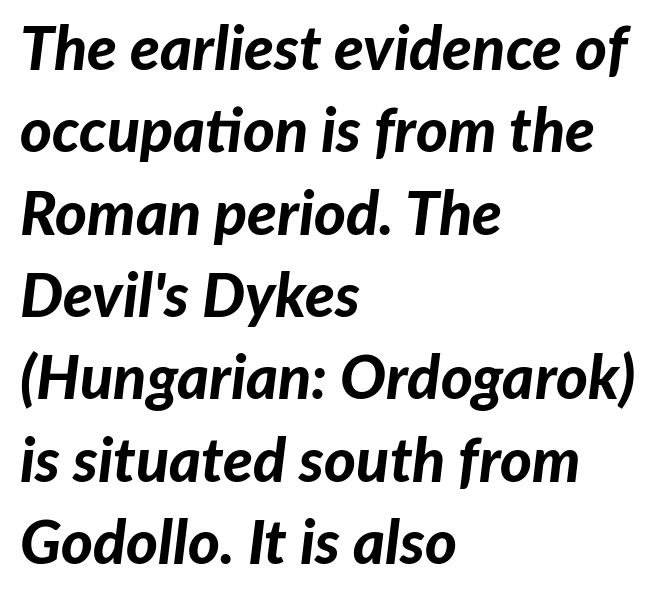
Q: Is the text bold? A: Yes.
Q: Is the text italic (slanted)? A: Yes, it leans right by about 7 degrees.
Q: Is the text underlined? A: No.
Q: How is the paragraph aligned? A: Left-aligned.
Q: Is the spacing between letters normal or unusually wide? A: Normal.
Q: Is the spacing between lines tight, normal or loose? A: Normal.
Q: Width (condensed, normal, or wide)? A: Normal.
Q: Stroke contrast? A: Low.
Q: x-height? A: Medium.
Q: Monospaced? A: No.
